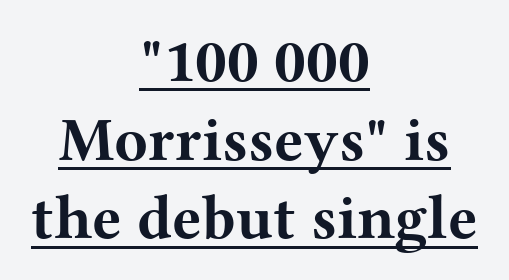
{"serif": "yes", "italic": "no", "bold": "yes", "weight": "bold", "width": "wide", "stroke_contrast": "medium", "x_height": "medium", "monospaced": "no", "underline": "yes", "align": "center", "line_spacing": "normal", "line_spacing_ratio": 1.27, "letter_spacing": "normal", "letter_spacing_em": 0.0, "glyph_px": 62}
